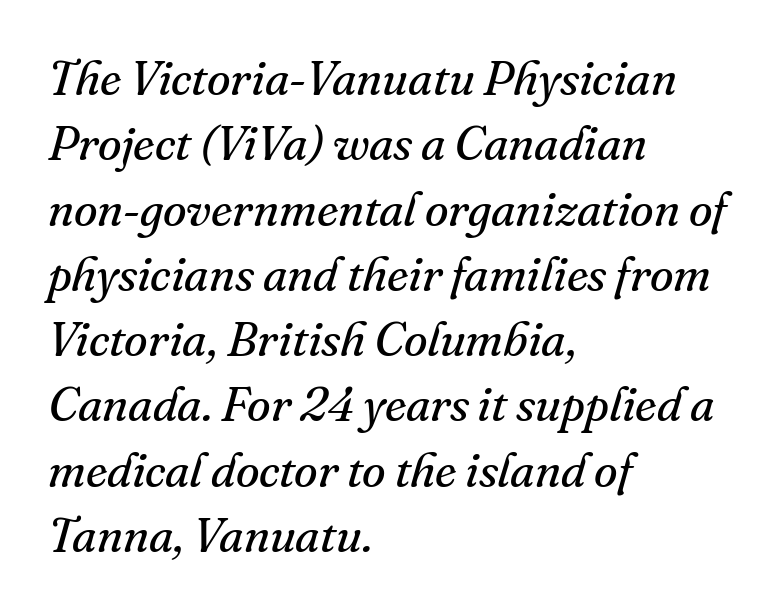
{"serif": "yes", "italic": "yes", "lean": "right", "slant_degrees": 16, "bold": "no", "weight": "regular", "width": "normal", "stroke_contrast": "medium", "x_height": "small", "monospaced": "no", "underline": "no", "align": "left", "line_spacing": "normal", "line_spacing_ratio": 1.36, "letter_spacing": "normal", "letter_spacing_em": 0.0, "glyph_px": 48}
